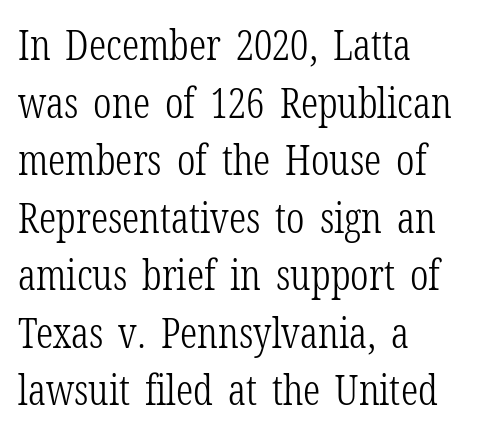
Q: Is the text bold? A: No.
Q: Is the text italic (slanted)? A: No, it is upright.
Q: Is the typeface a serif or a sans-serif typeface? A: Serif.
Q: Is the text underlined? A: No.
Q: How is the paragraph aligned? A: Left-aligned.
Q: Is the spacing between letters normal or unusually wide? A: Normal.
Q: Is the spacing between lines tight, normal or loose? A: Normal.
Q: Width (condensed, normal, or wide)? A: Condensed.
Q: Stroke contrast? A: Low.
Q: x-height? A: Medium.
Q: Monospaced? A: No.
